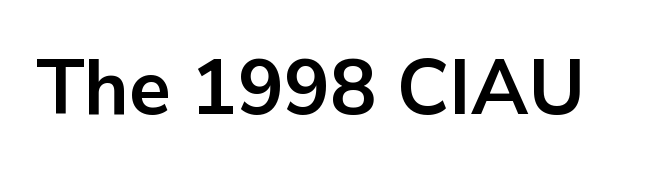
{"serif": "no", "italic": "no", "bold": "yes", "weight": "bold", "width": "normal", "stroke_contrast": "low", "x_height": "medium", "monospaced": "no", "underline": "no", "letter_spacing": "normal", "letter_spacing_em": 0.0, "glyph_px": 77}
